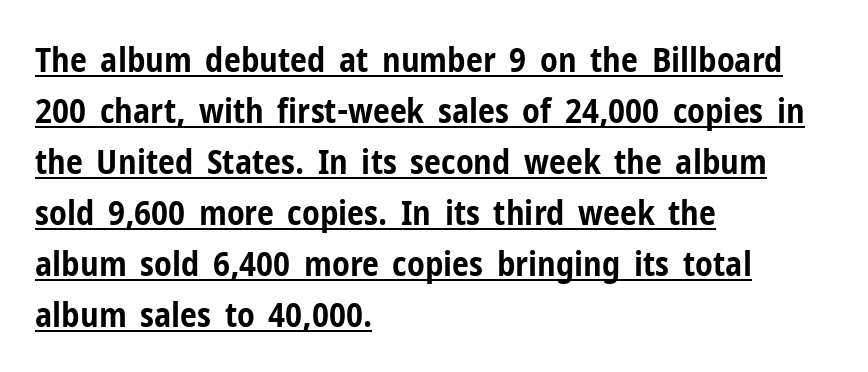
The image shows 34 px bold, condensed sans-serif type, upright; set left-aligned, normal line spacing (1.5x), normal letter spacing, underlined; low stroke contrast and a medium x-height.
